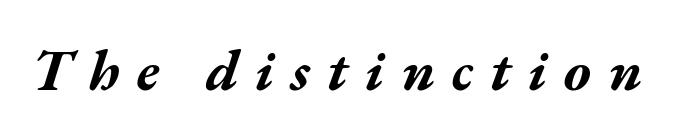
This is oblique type, the kind used for emphasis or titles. The rendering uses natural spacing where letterforms have individual widths. This rendering features lettering with no underline. Heavy-handed strokes throughout: this text is bold. The line texture is sparse and dotted thanks to wide tracking.
